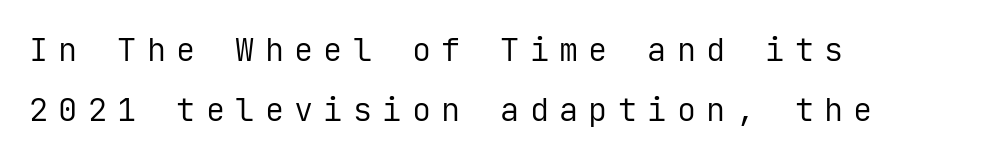
{"serif": "no", "italic": "no", "bold": "no", "weight": "regular", "width": "normal", "stroke_contrast": "low", "x_height": "medium", "monospaced": "yes", "underline": "no", "align": "left", "line_spacing_ratio": 1.86, "letter_spacing": "wide", "letter_spacing_em": 0.32, "glyph_px": 32}
